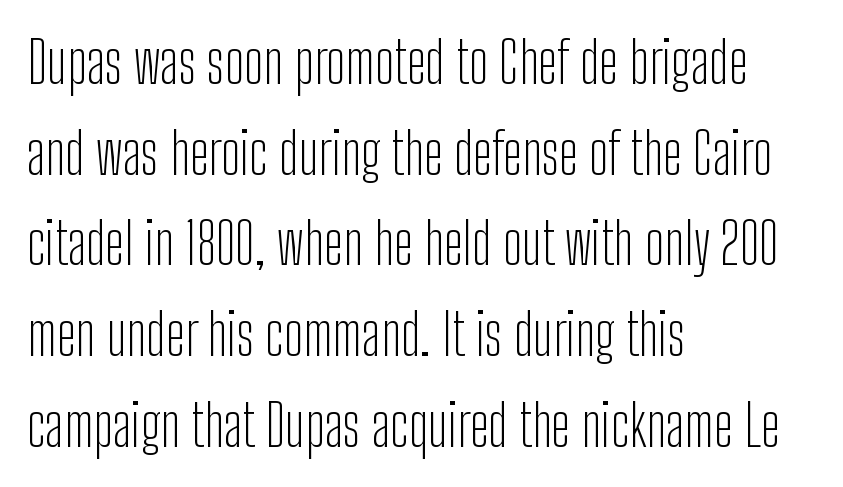
The image shows 57 px light, condensed sans-serif type, upright; set left-aligned, normal line spacing (1.59x), normal letter spacing, not underlined; low stroke contrast and a medium x-height.
